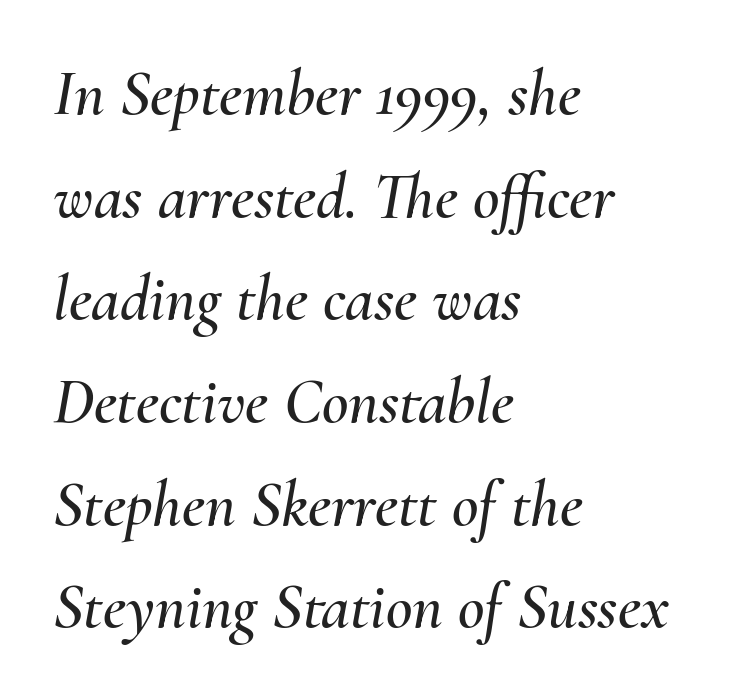
The image shows 65 px text type, italic (leaning right); set left-aligned, normal line spacing (1.58x), normal letter spacing, not underlined; medium stroke contrast and a small x-height.
